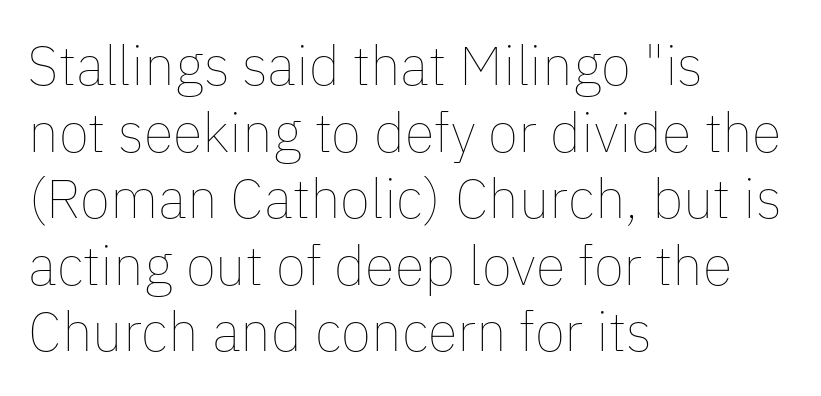
Q: Is the text bold? A: No.
Q: Is the text italic (slanted)? A: No, it is upright.
Q: Is the text underlined? A: No.
Q: How is the paragraph aligned? A: Left-aligned.
Q: Is the spacing between letters normal or unusually wide? A: Normal.
Q: Width (condensed, normal, or wide)? A: Normal.
Q: Stroke contrast? A: Low.
Q: x-height? A: Medium.
Q: Monospaced? A: No.
